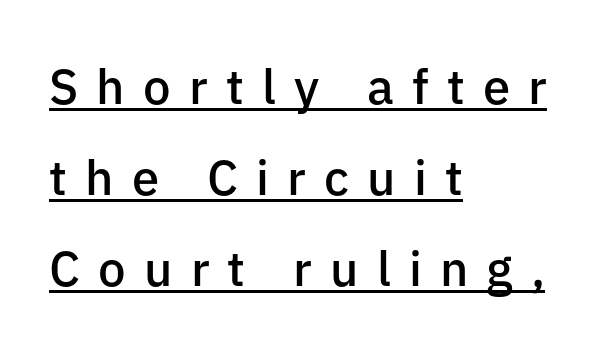
Q: Is the text bold? A: Semi-bold.
Q: Is the text italic (slanted)? A: No, it is upright.
Q: Is the typeface a serif or a sans-serif typeface? A: Sans-serif.
Q: Is the text underlined? A: Yes.
Q: How is the paragraph aligned? A: Left-aligned.
Q: Is the spacing between letters normal or unusually wide? A: Unusually wide.
Q: Width (condensed, normal, or wide)? A: Normal.
Q: Stroke contrast? A: Low.
Q: x-height? A: Medium.
Q: Monospaced? A: No.
